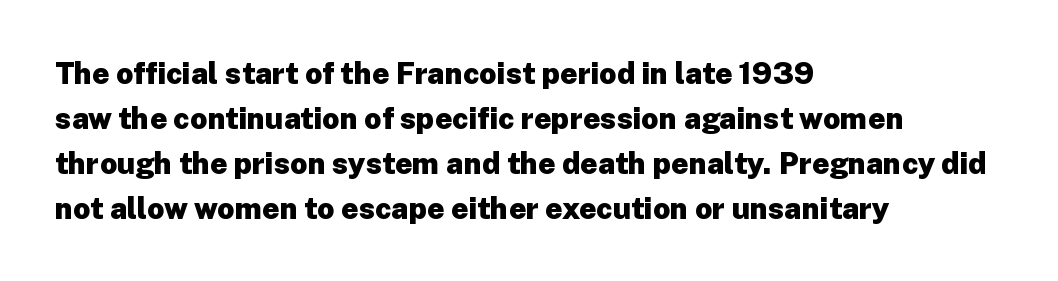
{"serif": "no", "italic": "no", "bold": "yes", "weight": "heavy", "width": "normal", "stroke_contrast": "low", "x_height": "medium", "monospaced": "no", "underline": "no", "align": "left", "line_spacing": "normal", "line_spacing_ratio": 1.5, "letter_spacing": "normal", "letter_spacing_em": 0.0, "glyph_px": 30}
